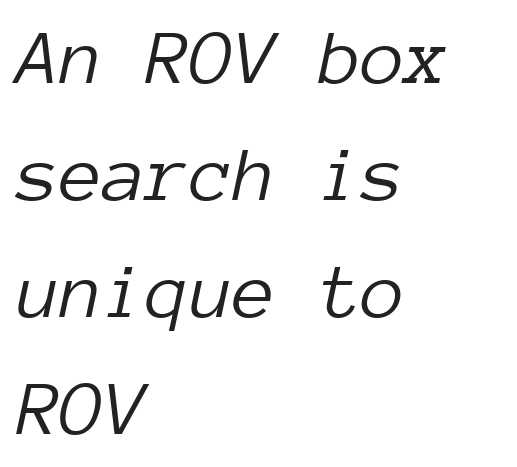
Spacing verdict: monospaced, one width for all characters. Descenders hang freely into open space. Slanted lettering throughout. How would I describe the line gaps? Plain and ordinary. Reading down the block, your eye returns to a fixed left position each line.
